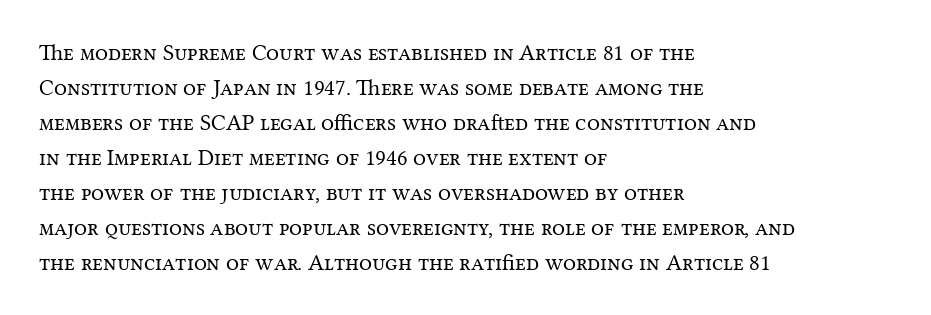
The image shows 23 px text type, upright; set left-aligned, normal line spacing (1.52x), normal letter spacing, not underlined.
